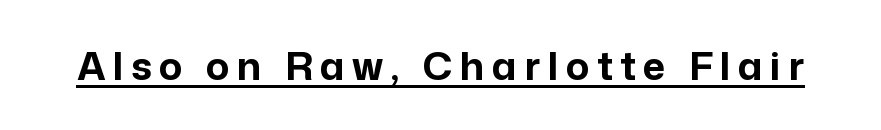
Q: Is the text bold? A: Yes.
Q: Is the text italic (slanted)? A: No, it is upright.
Q: Is the typeface a serif or a sans-serif typeface? A: Sans-serif.
Q: Is the text underlined? A: Yes.
Q: Width (condensed, normal, or wide)? A: Normal.
Q: Stroke contrast? A: Low.
Q: x-height? A: Medium.
Q: Monospaced? A: No.
